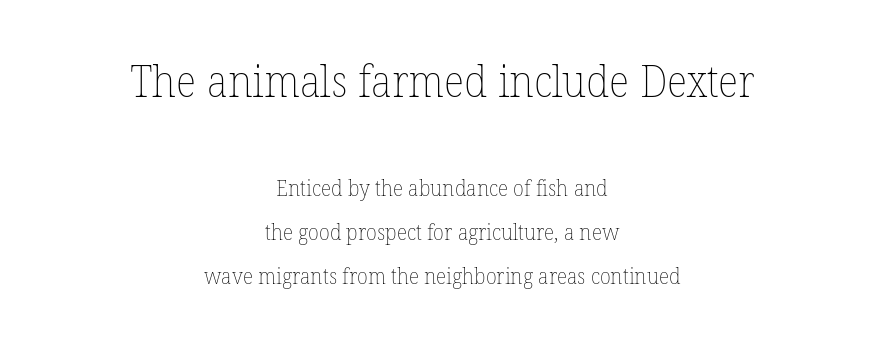
The image shows 44 px thin type, upright; set centered, loose line spacing (2.0x), normal letter spacing, not underlined; the first (top) block is 2.0x larger; low stroke contrast and a medium x-height.
